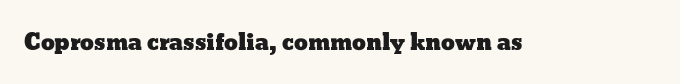
The image shows 22 px text type, upright; set normal letter spacing, not underlined.
